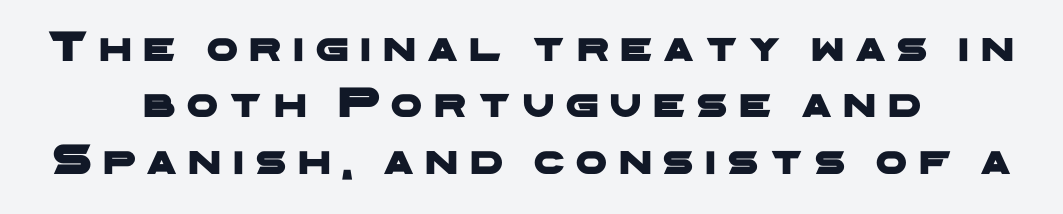
Q: Is the typeface a serif or a sans-serif typeface? A: Sans-serif.
Q: Is the text underlined? A: No.
Q: How is the paragraph aligned? A: Centered.
Q: Is the spacing between letters normal or unusually wide? A: Unusually wide.
Q: Is the spacing between lines tight, normal or loose? A: Normal.
Q: Width (condensed, normal, or wide)? A: Wide.
Q: Stroke contrast? A: Low.
Q: x-height? A: Medium.
Q: Monospaced? A: No.
